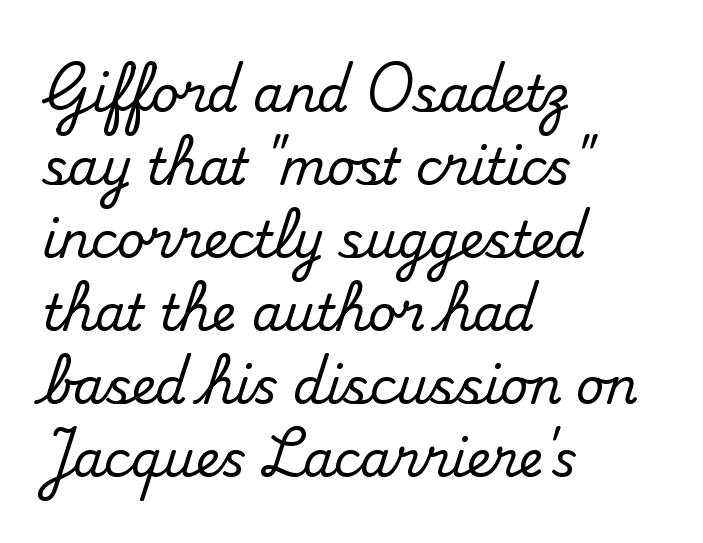
These lines are set flush left with a ragged right edge. Tracking here is standard; glyphs follow each other at the usual distance. Classification — serif.
